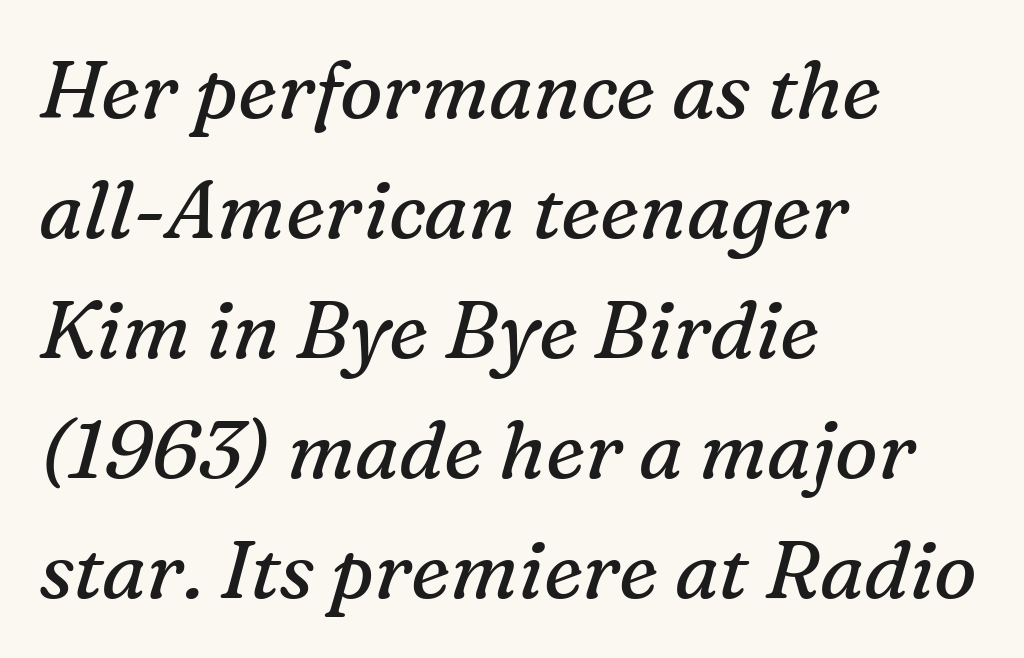
{"serif": "yes", "italic": "yes", "lean": "right", "slant_degrees": 16, "bold": "no", "weight": "regular", "width": "normal", "stroke_contrast": "medium", "x_height": "medium", "monospaced": "no", "underline": "no", "align": "left", "line_spacing": "normal", "line_spacing_ratio": 1.5, "letter_spacing": "normal", "letter_spacing_em": 0.0, "glyph_px": 80}
